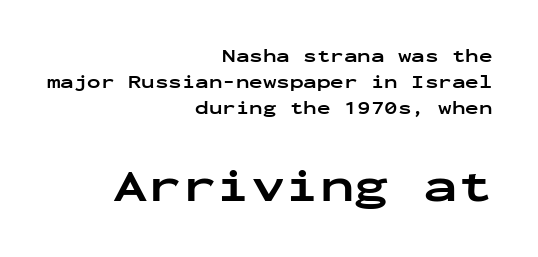
Q: Is the text bold? A: Yes.
Q: Is the text italic (slanted)? A: No, it is upright.
Q: Is the typeface a serif or a sans-serif typeface? A: Sans-serif.
Q: Is the text underlined? A: No.
Q: How is the paragraph aligned? A: Right-aligned.
Q: Is the spacing between letters normal or unusually wide? A: Normal.
Q: Is the spacing between lines tight, normal or loose? A: Normal.
Q: Which block of text is set in a larger size, the first (top) or the second (bottom)? A: The second (bottom) one.
Q: Width (condensed, normal, or wide)? A: Wide.
Q: Stroke contrast? A: Low.
Q: x-height? A: Medium.
Q: Monospaced? A: Yes.
